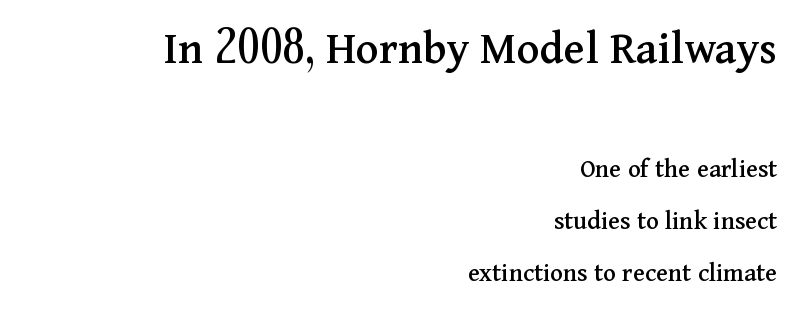
Q: Is the text italic (slanted)? A: No, it is upright.
Q: Is the typeface a serif or a sans-serif typeface? A: Serif.
Q: Is the text underlined? A: No.
Q: How is the paragraph aligned? A: Right-aligned.
Q: Is the spacing between letters normal or unusually wide? A: Normal.
Q: Is the spacing between lines tight, normal or loose? A: Loose.
Q: Which block of text is set in a larger size, the first (top) or the second (bottom)? A: The first (top) one.
Q: Width (condensed, normal, or wide)? A: Normal.
Q: Stroke contrast? A: Medium.
Q: x-height? A: Medium.
Q: Monospaced? A: No.
